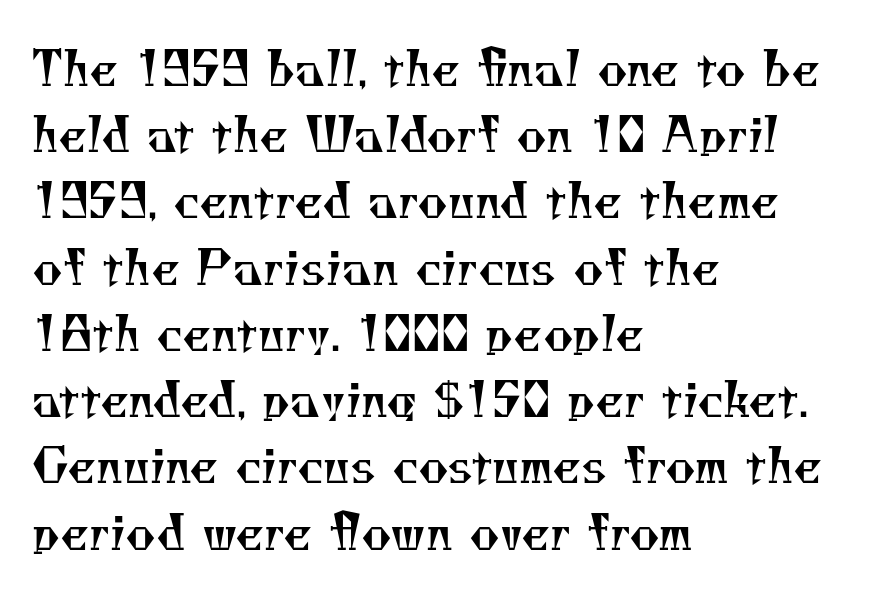
{"serif": "yes", "bold": "no", "weight": "regular", "width": "normal", "stroke_contrast": "medium", "x_height": "small", "monospaced": "no", "underline": "no", "align": "left", "line_spacing": "normal", "line_spacing_ratio": 1.44, "letter_spacing": "normal", "letter_spacing_em": 0.0, "glyph_px": 46}
